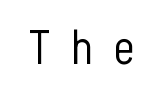
Underlining? Definitely not there. The designer went with a sans here, leaving each stem footless. Look at the tracking — it's clearly loosened, letters drifting apart. The passage shown is typed in a proportional face where columns would drift. Posture: vertical.
